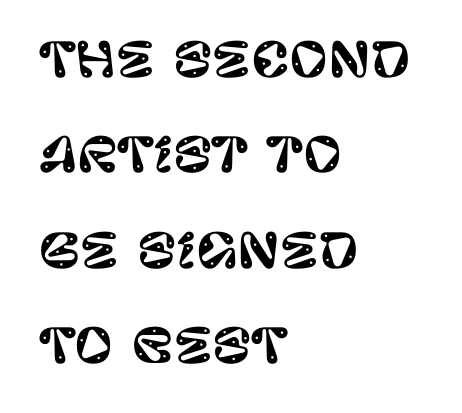
Q: Is the text italic (slanted)? A: Yes.
Q: Is the typeface a serif or a sans-serif typeface? A: Sans-serif.
Q: Is the text underlined? A: No.
Q: How is the paragraph aligned? A: Left-aligned.
Q: Is the spacing between letters normal or unusually wide? A: Normal.
Q: Is the spacing between lines tight, normal or loose? A: Loose.
Q: Width (condensed, normal, or wide)? A: Normal.
Q: Stroke contrast? A: Low.
Q: x-height? A: Large.
Q: Monospaced? A: No.
